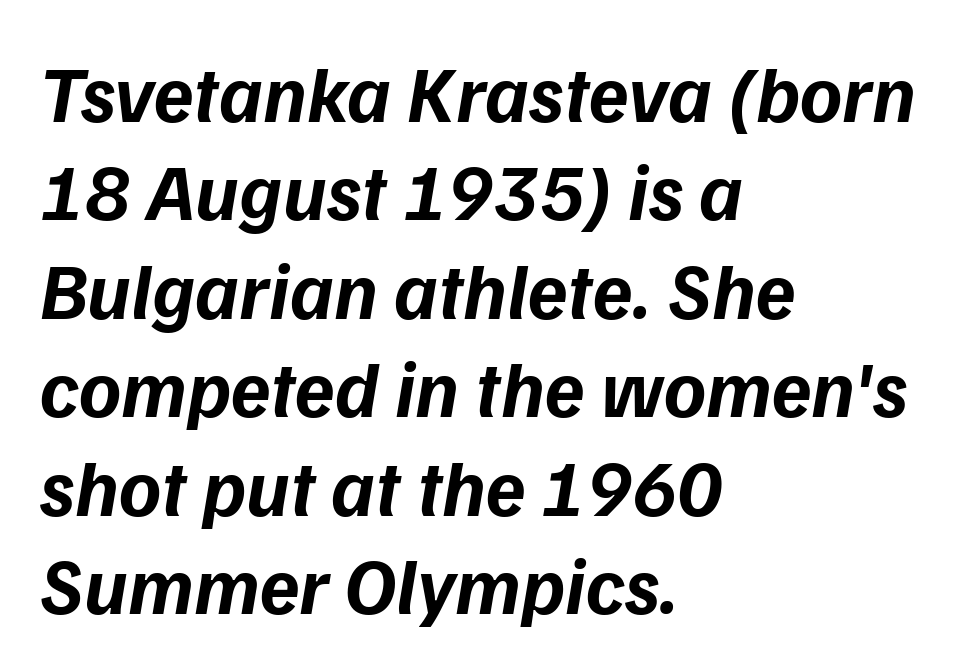
It's the slanting kind of type. Characters follow at the spacing the type designer built in. Strong, thick strokes mark this as bold type. You could not count columns in this text — the font is proportionally spaced. No word sits above an underline.
